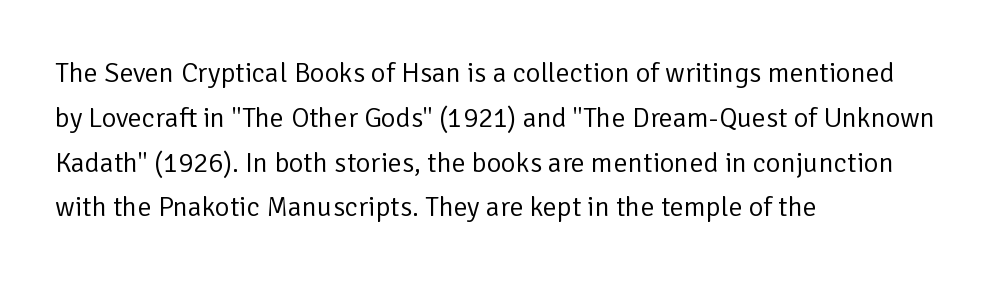
The image shows 28 px regular-weight sans-serif type, upright; set left-aligned, normal line spacing (1.6x), normal letter spacing, not underlined; low stroke contrast and a medium x-height.
